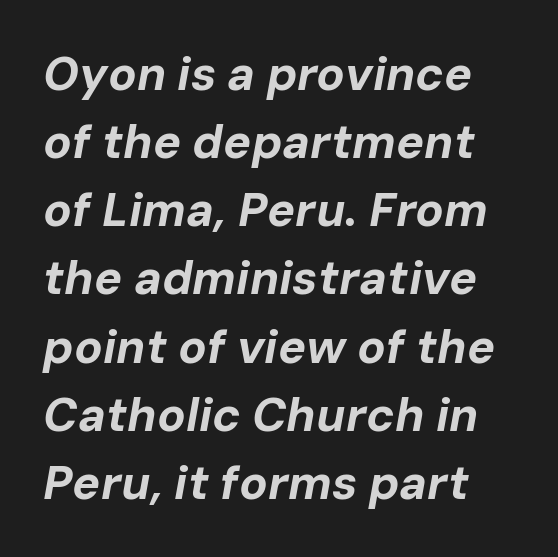
The image shows 47 px bold type, italic (leaning right); set normal line spacing (1.45x), normal letter spacing, not underlined; low stroke contrast and a medium x-height.
